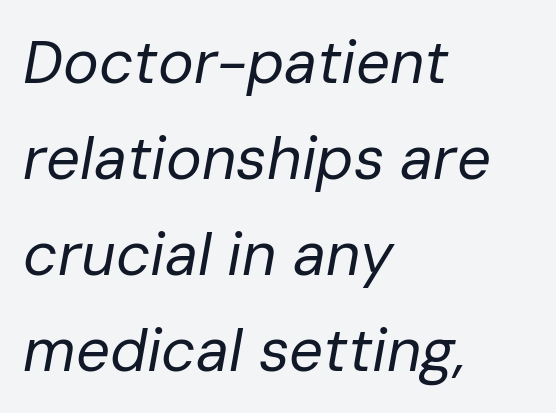
Notice how the passage keeps a crisp vertical edge on the left only. Unbolded letterforms with no extra heft. Do the characters align in a grid? No, the font is proportional. The area under the type is left untouched. The letters are slanted; this is an italic face.
